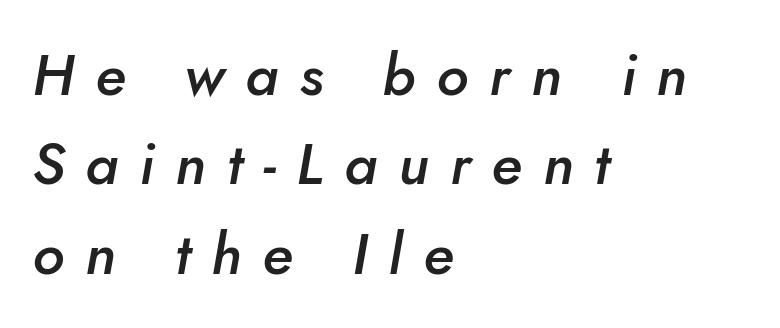
{"italic": "yes", "lean": "right", "slant_degrees": 10, "bold": "semi", "weight": "semibold", "width": "normal", "stroke_contrast": "low", "x_height": "small", "monospaced": "no", "underline": "no", "align": "left", "line_spacing": "normal", "line_spacing_ratio": 1.54, "letter_spacing": "wide", "letter_spacing_em": 0.36, "glyph_px": 58}
